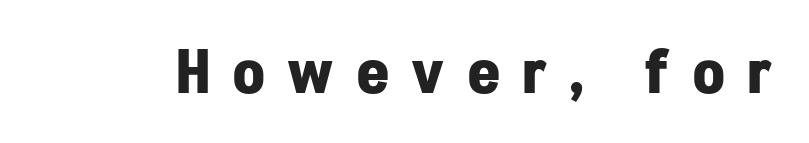
Q: Is the text bold? A: Yes.
Q: Is the text italic (slanted)? A: No, it is upright.
Q: Is the typeface a serif or a sans-serif typeface? A: Sans-serif.
Q: Is the text underlined? A: No.
Q: Is the spacing between letters normal or unusually wide? A: Unusually wide.
Q: Width (condensed, normal, or wide)? A: Normal.
Q: Stroke contrast? A: Low.
Q: x-height? A: Medium.
Q: Monospaced? A: No.
